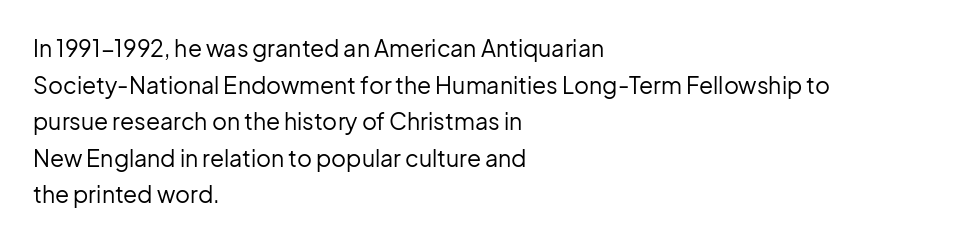
The image shows 23 px text type, upright; set left-aligned, normal line spacing (1.59x), normal letter spacing, not underlined.
